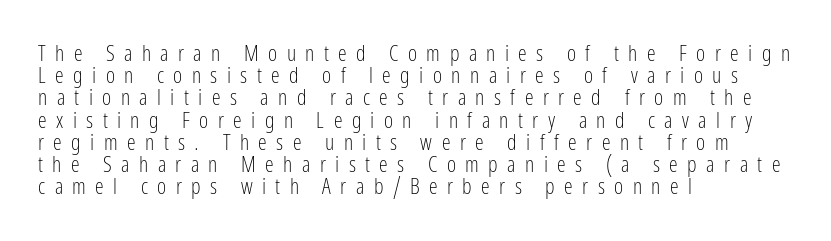
The image shows 22 px text type, upright; set left-aligned, tight line spacing (1.01x), unusually wide letter spacing (+0.43 em), not underlined.
